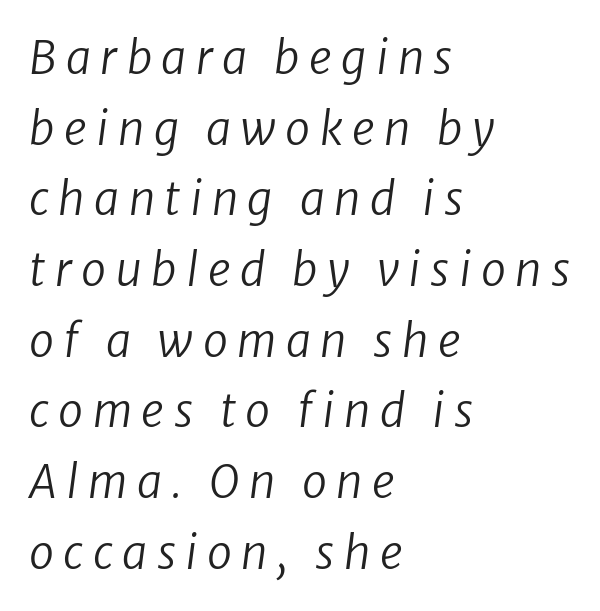
The paragraph shown leans on its left margin. The foot of each line stays bare and open. Think of a printed novel: that variable character pitch is what you see here. How would I describe the line gaps? Plain and ordinary. The horizontal fit of the characters is loose and conspicuously gappy.
